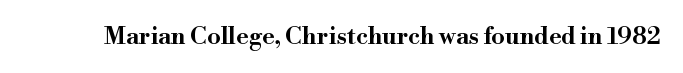
Q: Is the text italic (slanted)? A: No, it is upright.
Q: Is the text underlined? A: No.
Q: Is the spacing between letters normal or unusually wide? A: Normal.
